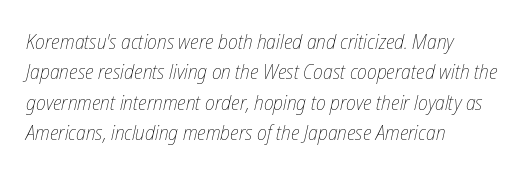
A typesetter would call this zero additional tracking. The gap between lines stays unmarked. The weight tops out at a normal text grade. The block of text has a typical density, with ordinary space between rows. Yep, that's italic — everything's leaning. Visually the block forms a straight wall on the left and a jagged coastline on the right.
